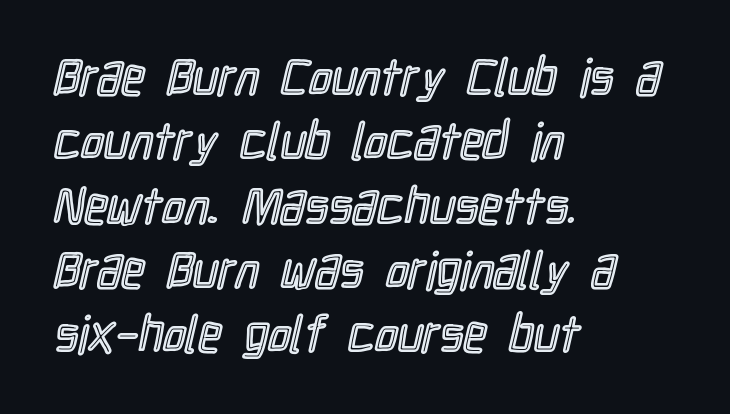
Q: Is the text italic (slanted)? A: Yes.
Q: Is the text underlined? A: No.
Q: How is the paragraph aligned? A: Left-aligned.
Q: Is the spacing between letters normal or unusually wide? A: Normal.
Q: Is the spacing between lines tight, normal or loose? A: Normal.
Q: Width (condensed, normal, or wide)? A: Condensed.
Q: x-height? A: Medium.
Q: Monospaced? A: No.
